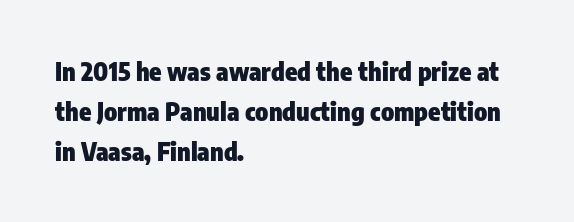
{"italic": "no", "bold": "yes", "underline": "no", "align": "left", "line_spacing": "normal", "line_spacing_ratio": 1.6, "letter_spacing": "normal", "letter_spacing_em": 0.0, "glyph_px": 25}
